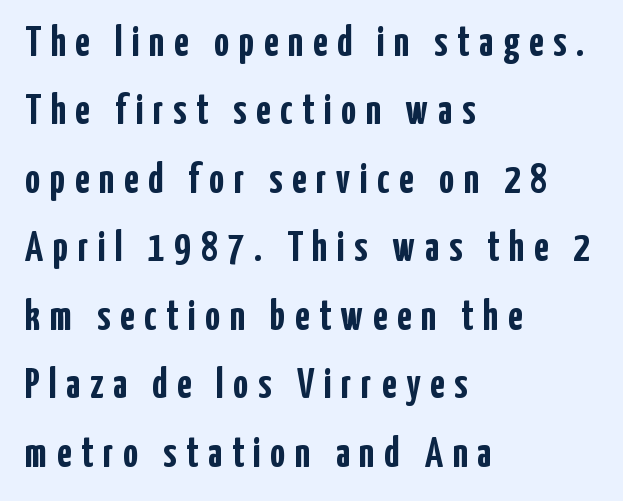
The image shows 42 px semibold, condensed sans-serif type, upright; set left-aligned, normal line spacing (1.63x), unusually wide letter spacing (+0.23 em), not underlined; low stroke contrast and a medium x-height.
